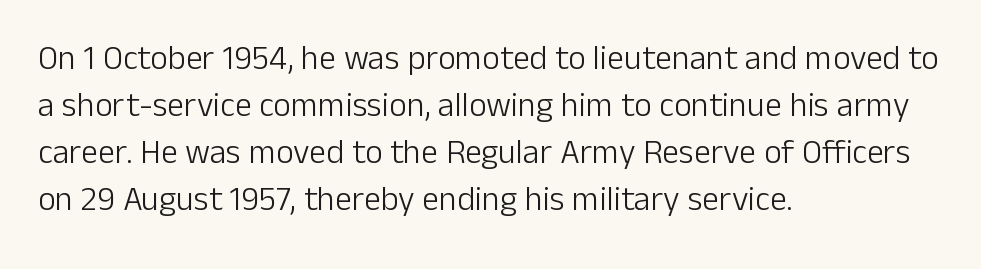
These lines are rendered in a variable-pitch font. This sample keeps an unexceptional amount of space between lines. Lines of text with bare space underneath. Serif or sans? Sans — the stroke terminals are bare.
